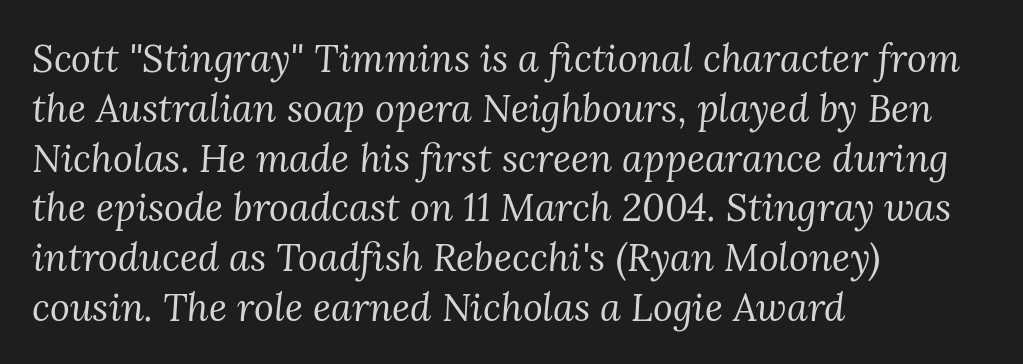
Q: Is the text bold? A: No.
Q: Is the text italic (slanted)? A: Yes, it leans right by about 3 degrees.
Q: Is the typeface a serif or a sans-serif typeface? A: Serif.
Q: Is the text underlined? A: No.
Q: How is the paragraph aligned? A: Left-aligned.
Q: Is the spacing between letters normal or unusually wide? A: Normal.
Q: Is the spacing between lines tight, normal or loose? A: Normal.
Q: Width (condensed, normal, or wide)? A: Normal.
Q: Stroke contrast? A: Medium.
Q: x-height? A: Medium.
Q: Monospaced? A: No.
